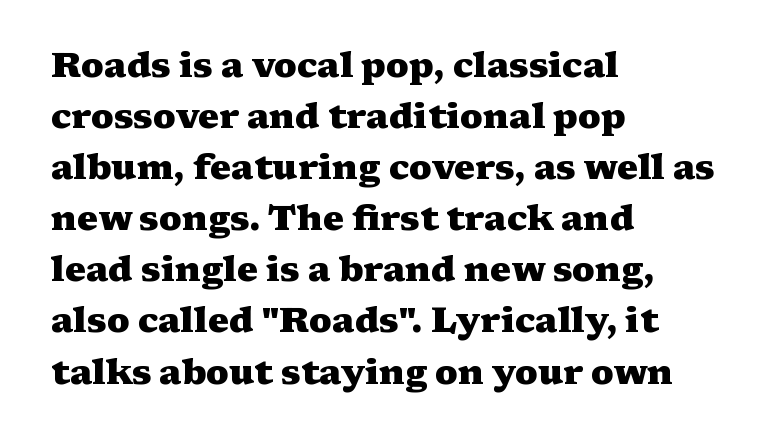
The image shows 35 px heavy, wide serif type, upright; set left-aligned, normal line spacing (1.46x), normal letter spacing, not underlined; medium stroke contrast and a medium x-height.
